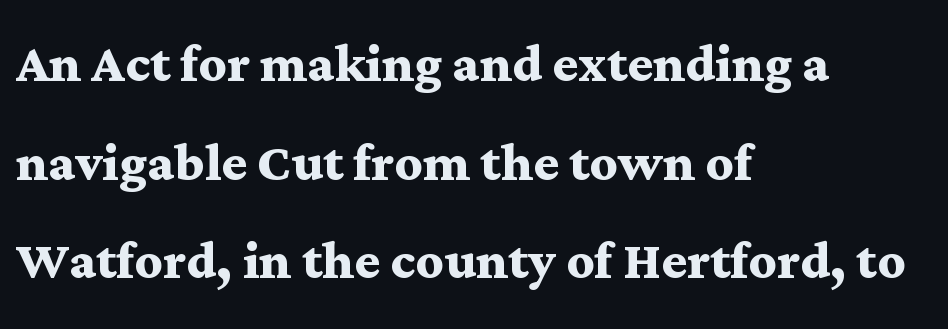
Q: Is the text bold? A: Yes.
Q: Is the text italic (slanted)? A: No, it is upright.
Q: Is the typeface a serif or a sans-serif typeface? A: Serif.
Q: Is the text underlined? A: No.
Q: How is the paragraph aligned? A: Left-aligned.
Q: Is the spacing between letters normal or unusually wide? A: Normal.
Q: Is the spacing between lines tight, normal or loose? A: Normal.
Q: Width (condensed, normal, or wide)? A: Wide.
Q: Stroke contrast? A: Medium.
Q: x-height? A: Medium.
Q: Monospaced? A: No.
